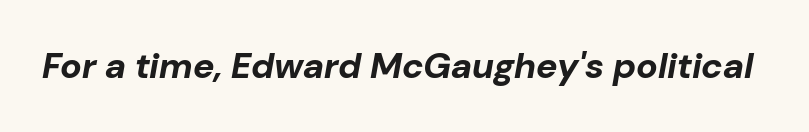
Clear beneath every line of the passage. A typesetter would call this proportional, since set widths differ per character. Standard letterfit; no display-style spreading of the glyphs. There's an unmistakable incline to the writing here. Its strokes are broad and dark, the hallmark of bold type.
